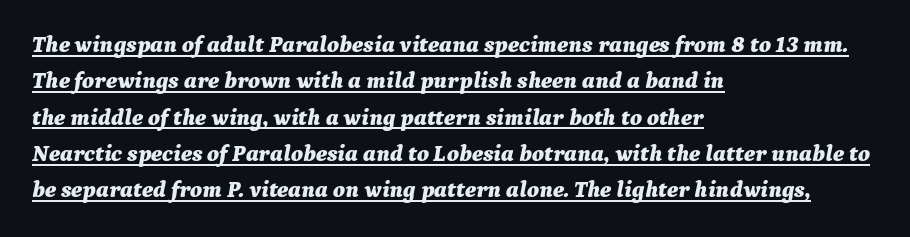
Q: Is the text bold? A: Yes.
Q: Is the text italic (slanted)? A: Yes, it leans right by about 9 degrees.
Q: Is the text underlined? A: Yes.
Q: How is the paragraph aligned? A: Left-aligned.
Q: Is the spacing between letters normal or unusually wide? A: Normal.
Q: Is the spacing between lines tight, normal or loose? A: Normal.
